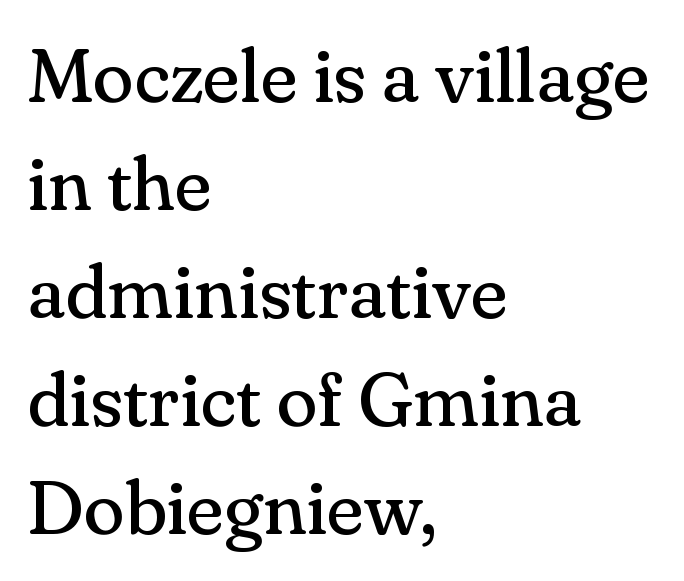
{"serif": "yes", "italic": "no", "bold": "no", "weight": "regular", "width": "normal", "stroke_contrast": "medium", "x_height": "small", "monospaced": "no", "underline": "no", "align": "left", "line_spacing": "normal", "line_spacing_ratio": 1.42, "letter_spacing": "normal", "letter_spacing_em": 0.0, "glyph_px": 76}
